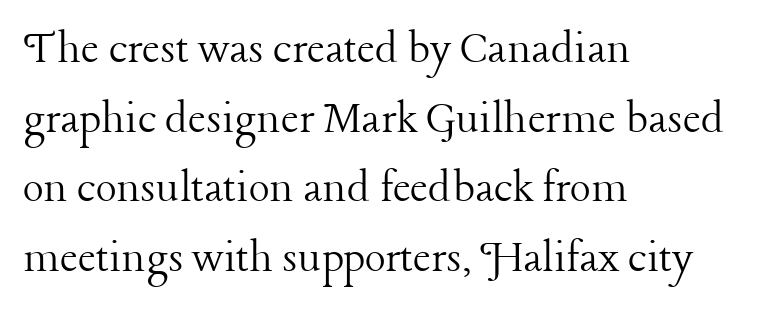
Q: Is the text bold? A: No.
Q: Is the text italic (slanted)? A: No, it is upright.
Q: Is the typeface a serif or a sans-serif typeface? A: Serif.
Q: Is the text underlined? A: No.
Q: How is the paragraph aligned? A: Left-aligned.
Q: Is the spacing between letters normal or unusually wide? A: Normal.
Q: Is the spacing between lines tight, normal or loose? A: Normal.
Q: Width (condensed, normal, or wide)? A: Normal.
Q: Stroke contrast? A: Low.
Q: x-height? A: Medium.
Q: Monospaced? A: No.
